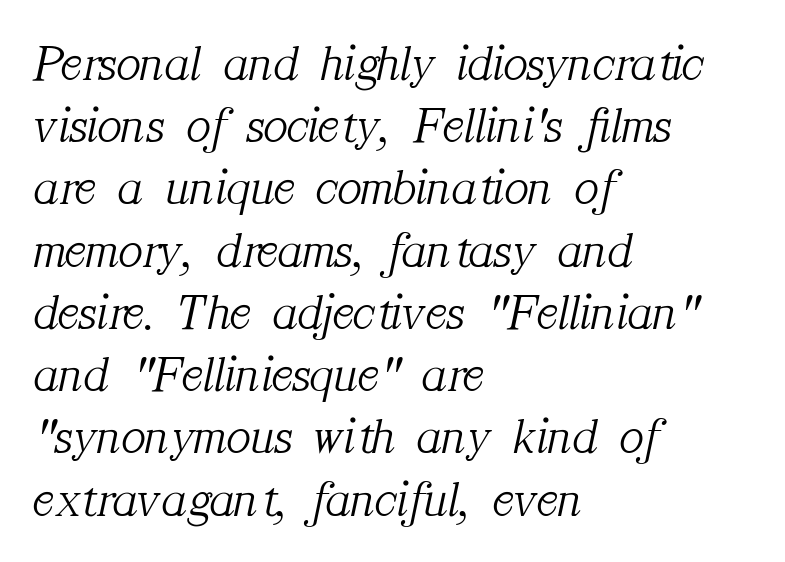
Q: Is the text bold? A: No.
Q: Is the text italic (slanted)? A: Yes, it leans right by about 12 degrees.
Q: Is the typeface a serif or a sans-serif typeface? A: Serif.
Q: Is the text underlined? A: No.
Q: How is the paragraph aligned? A: Left-aligned.
Q: Is the spacing between letters normal or unusually wide? A: Normal.
Q: Width (condensed, normal, or wide)? A: Normal.
Q: Stroke contrast? A: Medium.
Q: x-height? A: Medium.
Q: Monospaced? A: No.
